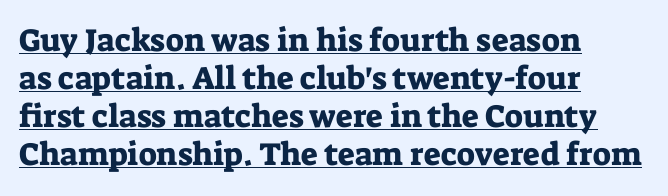
{"serif": "yes", "italic": "no", "width": "normal", "stroke_contrast": "low", "x_height": "medium", "monospaced": "no", "underline": "yes", "align": "left", "line_spacing_ratio": 1.19, "letter_spacing": "normal", "letter_spacing_em": 0.0, "glyph_px": 32}
